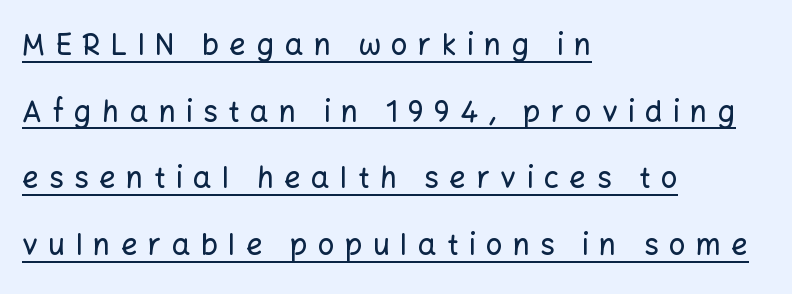
The image shows 29 px sans-serif type, upright; set left-aligned, loose line spacing (2.3x), unusually wide letter spacing (+0.36 em), underlined; low stroke contrast and a medium x-height.
